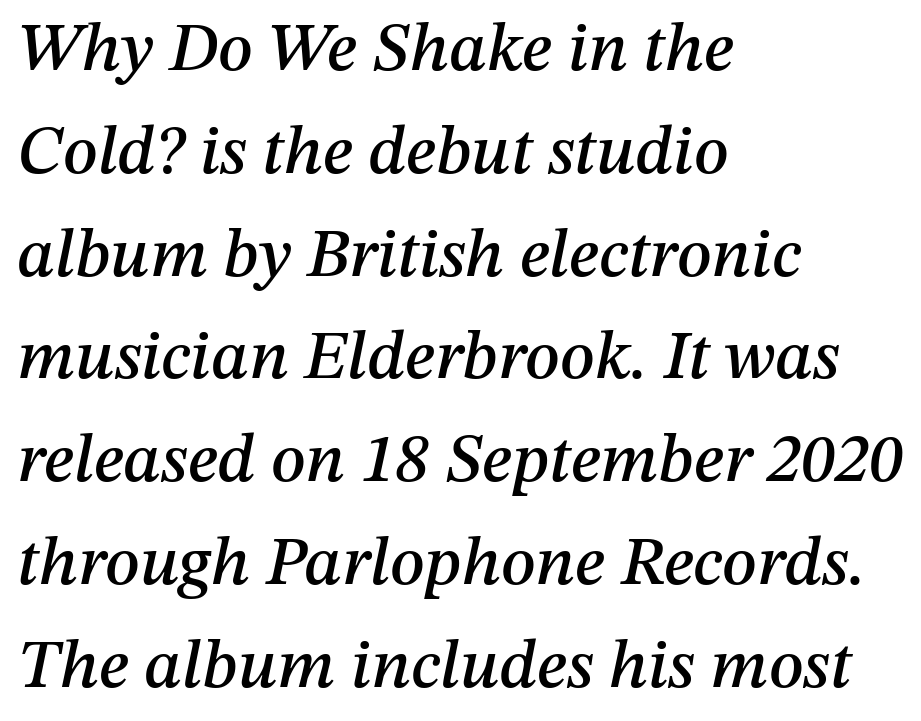
{"italic": "yes", "lean": "right", "slant_degrees": 12, "width": "normal", "stroke_contrast": "medium", "x_height": "medium", "monospaced": "no", "underline": "no", "align": "left", "line_spacing": "normal", "line_spacing_ratio": 1.49, "letter_spacing": "normal", "letter_spacing_em": 0.0, "glyph_px": 69}
